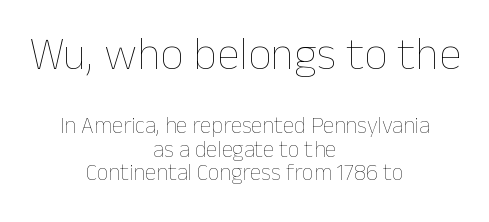
Q: Is the text bold? A: No.
Q: Is the text italic (slanted)? A: No, it is upright.
Q: Is the text underlined? A: No.
Q: How is the paragraph aligned? A: Centered.
Q: Is the spacing between letters normal or unusually wide? A: Normal.
Q: Is the spacing between lines tight, normal or loose? A: Tight.
Q: Which block of text is set in a larger size, the first (top) or the second (bottom)? A: The first (top) one.
Q: Width (condensed, normal, or wide)? A: Normal.
Q: Stroke contrast? A: Low.
Q: x-height? A: Medium.
Q: Monospaced? A: No.
